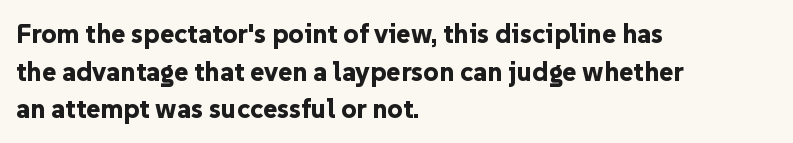
{"italic": "no", "bold": "yes", "underline": "no", "align": "left", "line_spacing": "normal", "line_spacing_ratio": 1.39, "letter_spacing": "normal", "letter_spacing_em": 0.0, "glyph_px": 27}
